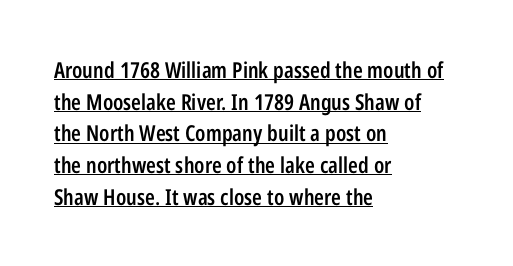
The typesetter chose a ragged-right arrangement here. This rendering leaves character spacing at its baseline value. The lines sit at an ordinary, default distance from one another. Check the space under the baseline: a stroke is drawn there. This is moderately heavy type, rendered in semibold.
